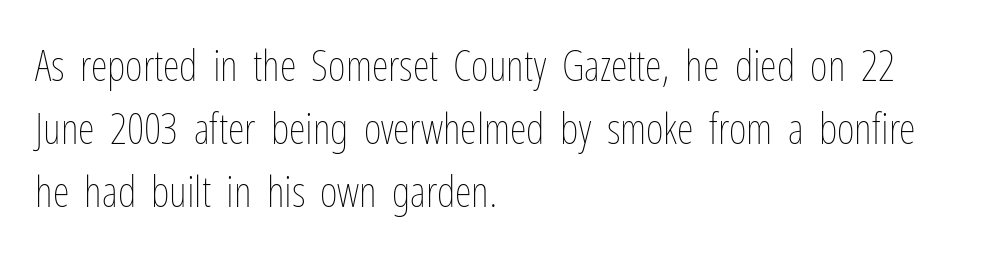
{"italic": "no", "bold": "no", "weight": "thin", "width": "condensed", "stroke_contrast": "low", "x_height": "medium", "monospaced": "no", "underline": "no", "align": "left", "line_spacing": "normal", "line_spacing_ratio": 1.46, "letter_spacing": "normal", "letter_spacing_em": 0.0, "glyph_px": 43}
